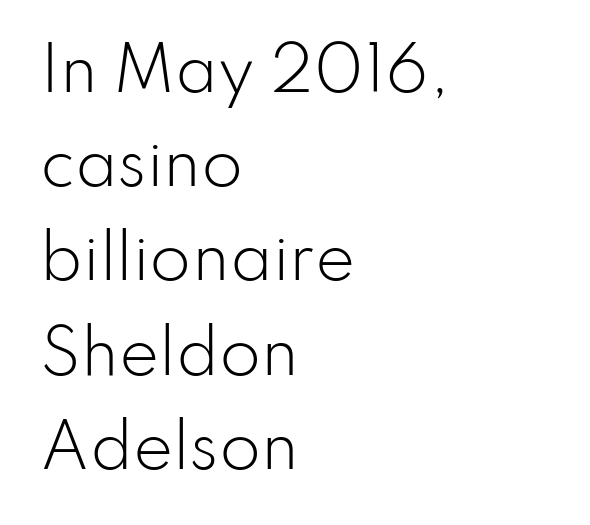
This sample has the flowing, uneven cadence of proportional lettering. The typesetter chose a ragged-right arrangement here. Each new line begins a customary step beneath the previous one. This reads as an unemphasized weight, regular at the heaviest. The specimen omits any rule beneath the text block's lines.
